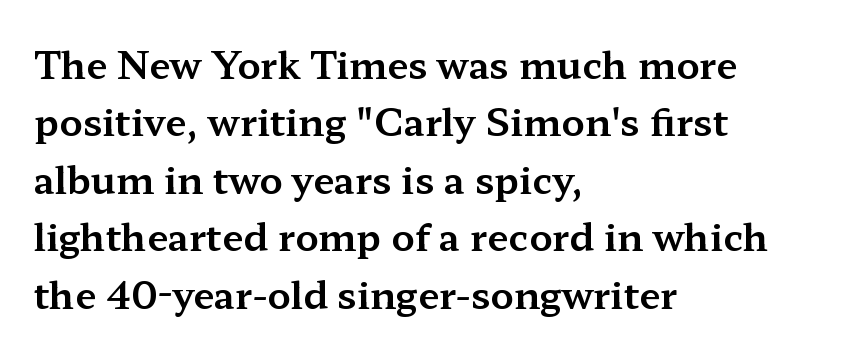
{"serif": "yes", "italic": "no", "width": "wide", "stroke_contrast": "medium", "x_height": "medium", "monospaced": "no", "underline": "no", "align": "left", "line_spacing": "normal", "line_spacing_ratio": 1.51, "letter_spacing": "normal", "letter_spacing_em": 0.0, "glyph_px": 38}
